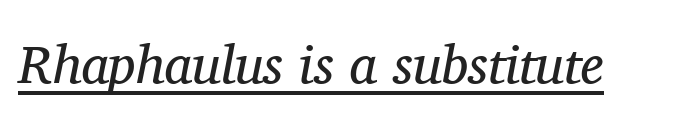
Q: Is the text bold? A: No.
Q: Is the text italic (slanted)? A: Yes, it leans right by about 11 degrees.
Q: Is the typeface a serif or a sans-serif typeface? A: Serif.
Q: Is the text underlined? A: Yes.
Q: Is the spacing between letters normal or unusually wide? A: Normal.
Q: Width (condensed, normal, or wide)? A: Normal.
Q: Stroke contrast? A: Medium.
Q: x-height? A: Medium.
Q: Monospaced? A: No.
